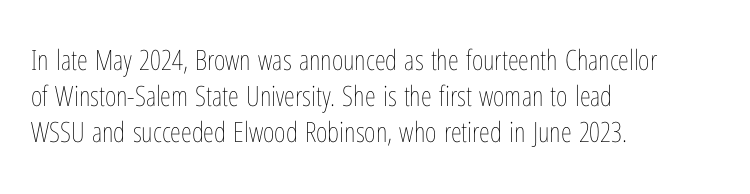
Q: Is the text bold? A: No.
Q: Is the text italic (slanted)? A: No, it is upright.
Q: Is the text underlined? A: No.
Q: How is the paragraph aligned? A: Left-aligned.
Q: Is the spacing between letters normal or unusually wide? A: Normal.
Q: Is the spacing between lines tight, normal or loose? A: Normal.
Q: Width (condensed, normal, or wide)? A: Condensed.
Q: Stroke contrast? A: Low.
Q: x-height? A: Medium.
Q: Monospaced? A: No.
